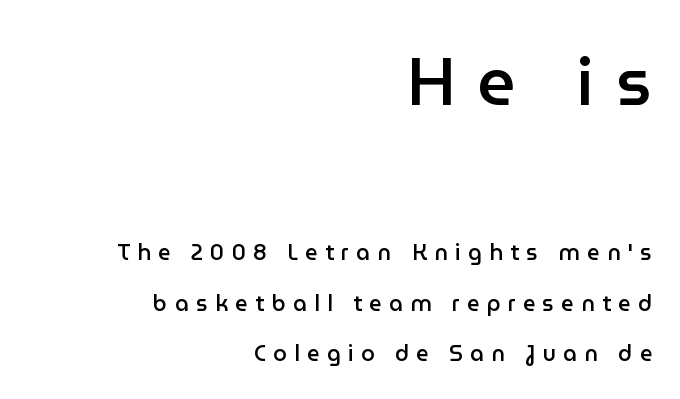
{"serif": "no", "italic": "no", "bold": "semi", "weight": "semibold", "width": "normal", "stroke_contrast": "low", "x_height": "medium", "monospaced": "no", "underline": "no", "align": "right", "line_spacing": "loose", "line_spacing_ratio": 2.28, "letter_spacing": "wide", "letter_spacing_em": 0.33, "larger_block": "first", "size_ratio": 3.05, "glyph_px": 67}
